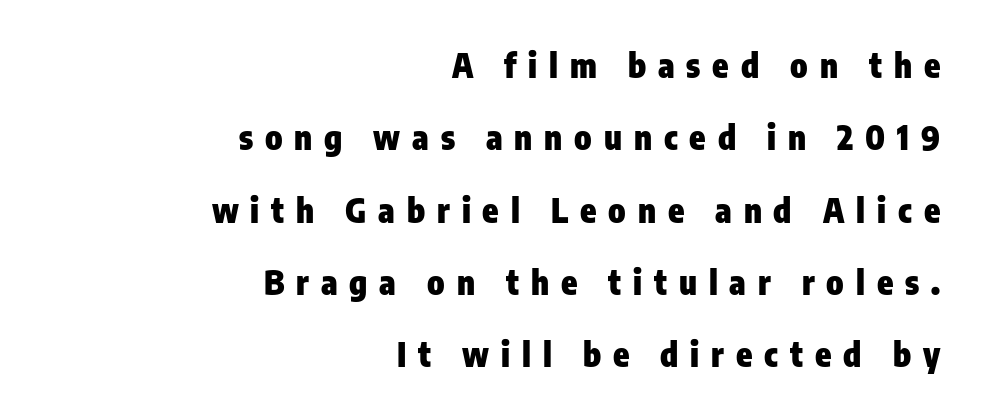
Quick note: underline off. Is the letter spacing exaggerated? Yes — the characters are pushed far apart. Vertical spacing — loose. Italic? Not at all — the glyphs are vertical.
